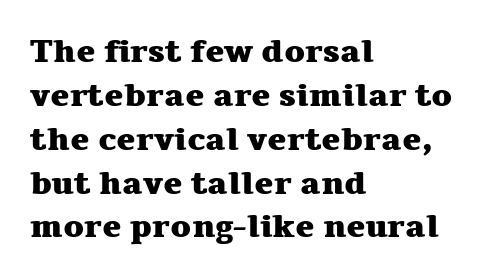
Q: Is the text bold? A: Yes.
Q: Is the text italic (slanted)? A: No, it is upright.
Q: Is the typeface a serif or a sans-serif typeface? A: Serif.
Q: Is the text underlined? A: No.
Q: How is the paragraph aligned? A: Left-aligned.
Q: Is the spacing between letters normal or unusually wide? A: Normal.
Q: Is the spacing between lines tight, normal or loose? A: Normal.
Q: Width (condensed, normal, or wide)? A: Wide.
Q: Stroke contrast? A: Medium.
Q: x-height? A: Medium.
Q: Monospaced? A: No.
